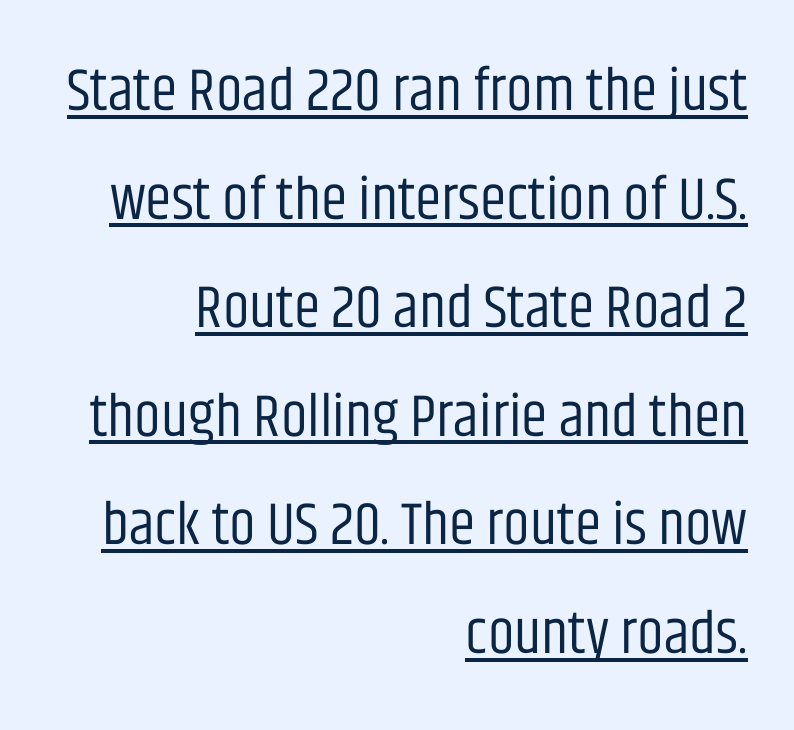
A continuous stroke trails under the words, as in a hyperlink. The font is comparable to plain body text, perhaps lighter. The line texture is even and compact thanks to regular tracking. This sample has the flowing, uneven cadence of proportional lettering.
